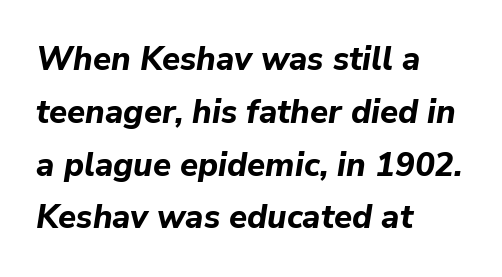
The image shows 33 px bold type, italic (leaning right); set left-aligned, normal line spacing (1.6x), normal letter spacing, not underlined; low stroke contrast and a medium x-height.
